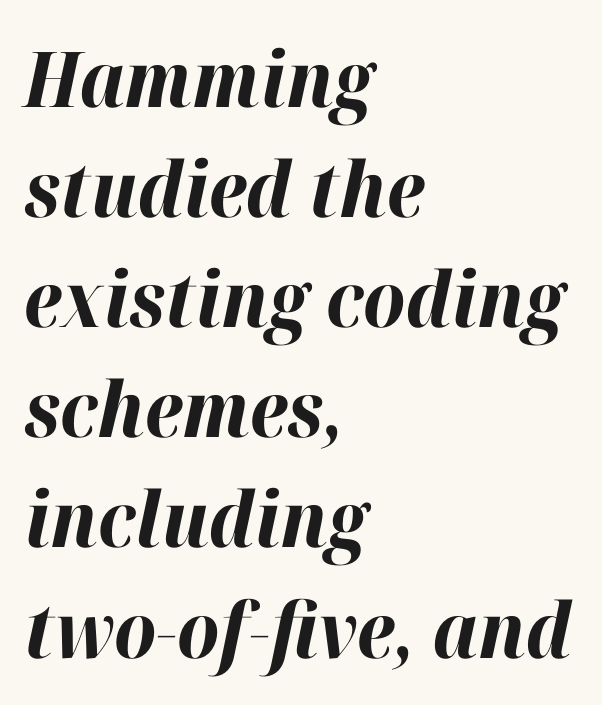
Q: Is the text bold? A: Yes.
Q: Is the text italic (slanted)? A: Yes, it leans right by about 12 degrees.
Q: Is the text underlined? A: No.
Q: How is the paragraph aligned? A: Left-aligned.
Q: Is the spacing between letters normal or unusually wide? A: Normal.
Q: Is the spacing between lines tight, normal or loose? A: Normal.
Q: Width (condensed, normal, or wide)? A: Normal.
Q: Stroke contrast? A: High.
Q: x-height? A: Medium.
Q: Monospaced? A: No.
